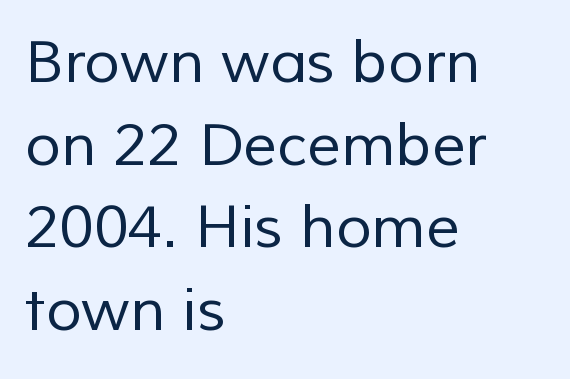
{"serif": "no", "bold": "no", "weight": "regular", "width": "normal", "stroke_contrast": "low", "x_height": "medium", "monospaced": "no", "underline": "no", "align": "left", "line_spacing": "normal", "line_spacing_ratio": 1.4, "letter_spacing": "normal", "letter_spacing_em": 0.0, "glyph_px": 59}
